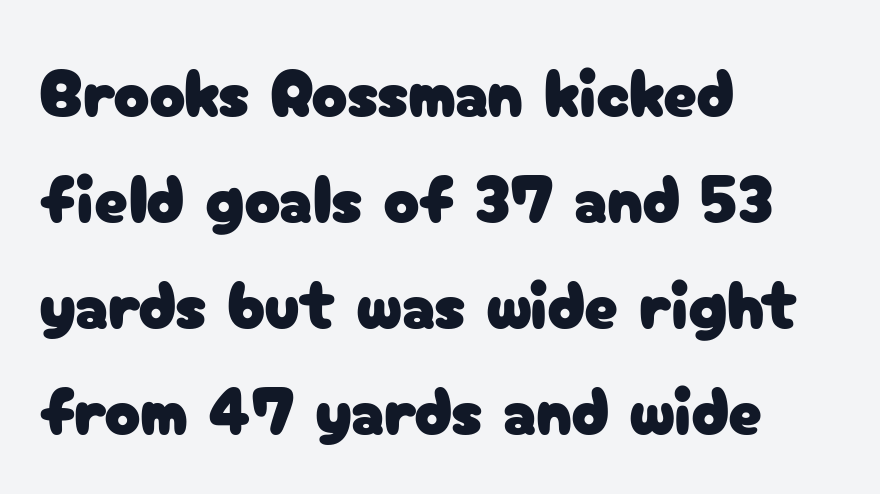
Q: Is the text italic (slanted)? A: No, it is upright.
Q: Is the typeface a serif or a sans-serif typeface? A: Sans-serif.
Q: Is the text underlined? A: No.
Q: How is the paragraph aligned? A: Left-aligned.
Q: Is the spacing between letters normal or unusually wide? A: Normal.
Q: Is the spacing between lines tight, normal or loose? A: Normal.
Q: Width (condensed, normal, or wide)? A: Normal.
Q: Stroke contrast? A: Low.
Q: x-height? A: Medium.
Q: Monospaced? A: No.
